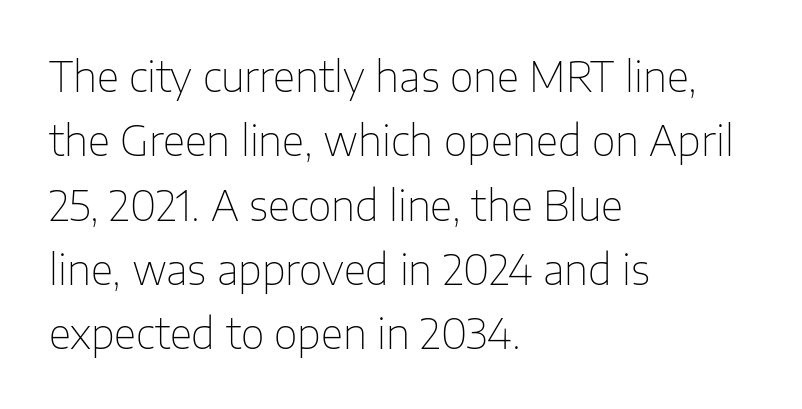
The image shows 41 px thin sans-serif type, upright; set left-aligned, normal line spacing (1.57x), normal letter spacing, not underlined; low stroke contrast and a medium x-height.
